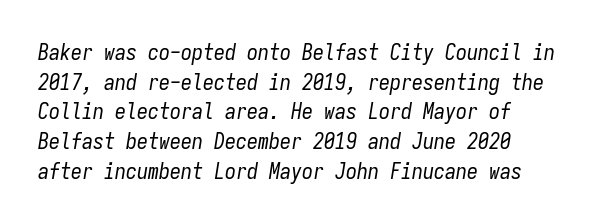
Q: Is the text bold? A: No.
Q: Is the text italic (slanted)? A: Yes, it leans right by about 9 degrees.
Q: Is the text underlined? A: No.
Q: Is the spacing between letters normal or unusually wide? A: Normal.
Q: Is the spacing between lines tight, normal or loose? A: Normal.
